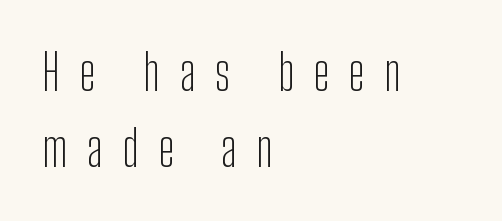
{"serif": "no", "italic": "no", "bold": "no", "weight": "light", "width": "condensed", "stroke_contrast": "low", "x_height": "medium", "monospaced": "no", "underline": "no", "align": "left", "line_spacing": "normal", "line_spacing_ratio": 1.56, "letter_spacing": "wide", "letter_spacing_em": 0.39, "glyph_px": 49}
